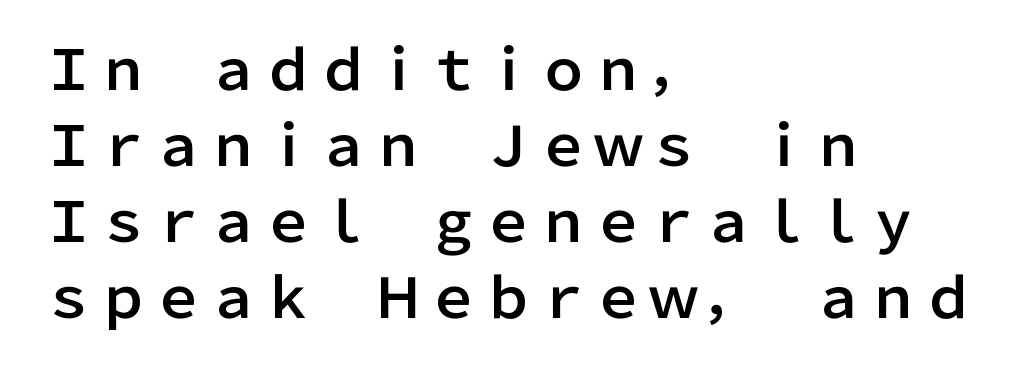
{"serif": "no", "italic": "no", "width": "normal", "stroke_contrast": "low", "x_height": "medium", "monospaced": "no", "underline": "no", "align": "left", "line_spacing": "normal", "line_spacing_ratio": 1.38, "letter_spacing": "normal", "letter_spacing_em": 0.0, "glyph_px": 55}
